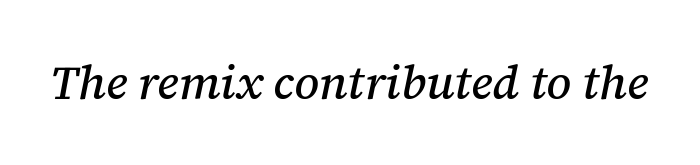
The image shows 47 px serif type, italic (leaning right); set normal letter spacing, not underlined; medium stroke contrast and a medium x-height.
